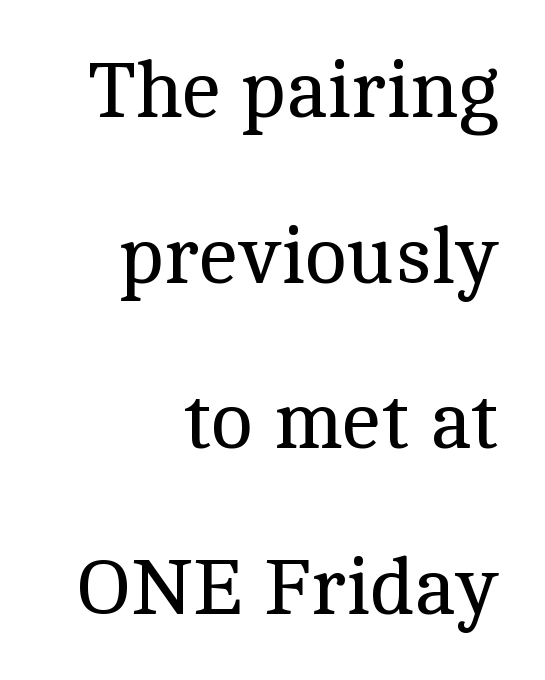
Q: Is the text bold? A: No.
Q: Is the text italic (slanted)? A: No, it is upright.
Q: Is the typeface a serif or a sans-serif typeface? A: Serif.
Q: Is the text underlined? A: No.
Q: How is the paragraph aligned? A: Right-aligned.
Q: Is the spacing between letters normal or unusually wide? A: Normal.
Q: Is the spacing between lines tight, normal or loose? A: Loose.
Q: Width (condensed, normal, or wide)? A: Normal.
Q: x-height? A: Medium.
Q: Monospaced? A: No.
